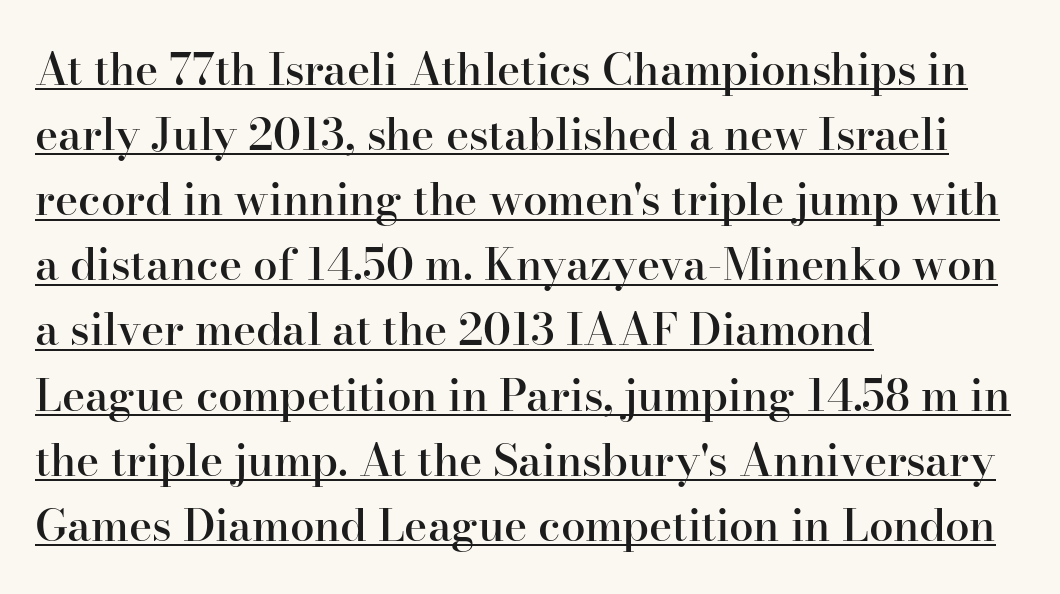
The passage shown has conventional tracking throughout. The type family on display is of the serif kind. Do the characters align in a grid? No, the font is proportional. Teacher's note: observe the even left margin — that is flush-left alignment. The rendering uses a semibold face; strokes are thickened but not to full bold. Is there an underline? Yes — a line sits under the letters.
